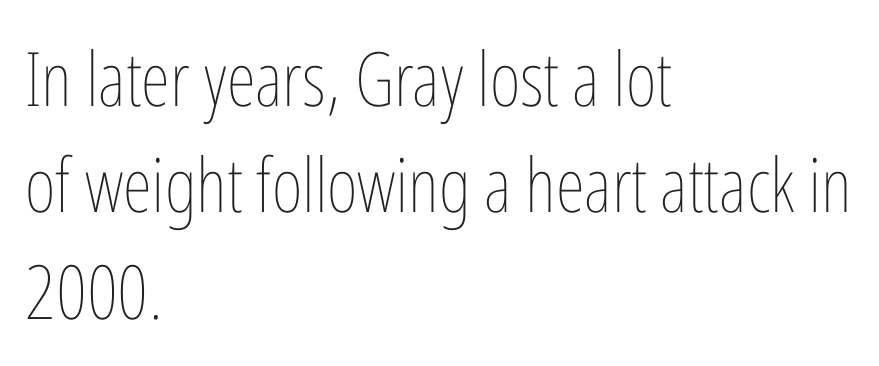
Left-aligned paragraph, ragged on the right. Vertical strokes here are truly vertical. The horizontal fit of the characters is conventional and even. The face used here is proportionally spaced, like ordinary book or web type. This sample keeps an unexceptional amount of space between lines. A clean baseline with only descenders dipping below it.
